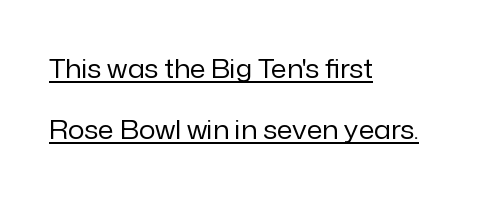
The image shows 26 px text type, upright; set left-aligned, loose line spacing (2.35x), normal letter spacing, underlined.
